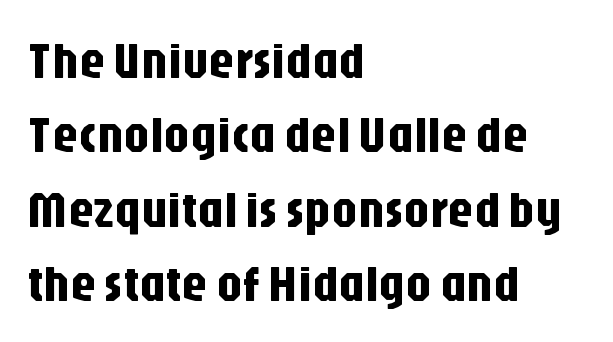
Q: Is the text italic (slanted)? A: No, it is upright.
Q: Is the typeface a serif or a sans-serif typeface? A: Sans-serif.
Q: Is the text underlined? A: No.
Q: How is the paragraph aligned? A: Left-aligned.
Q: Is the spacing between letters normal or unusually wide? A: Normal.
Q: Is the spacing between lines tight, normal or loose? A: Normal.
Q: Width (condensed, normal, or wide)? A: Condensed.
Q: Stroke contrast? A: Low.
Q: x-height? A: Large.
Q: Monospaced? A: No.
